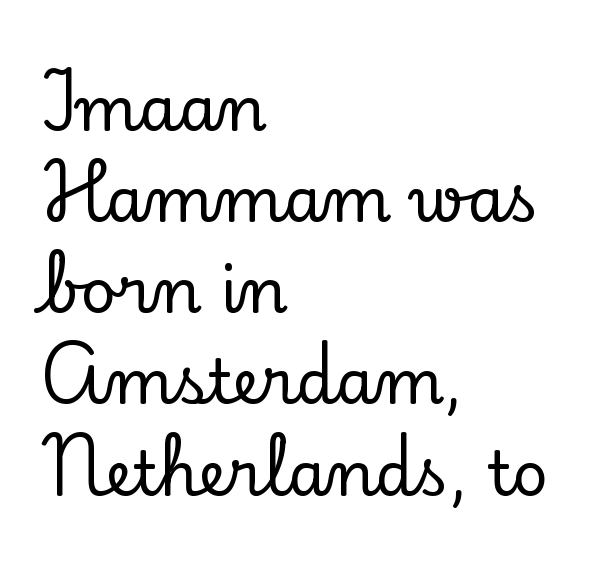
{"serif": "yes", "italic": "no", "width": "normal", "stroke_contrast": "low", "x_height": "small", "monospaced": "no", "underline": "no", "align": "left", "line_spacing": "normal", "line_spacing_ratio": 1.47, "letter_spacing": "normal", "letter_spacing_em": 0.0, "glyph_px": 62}
